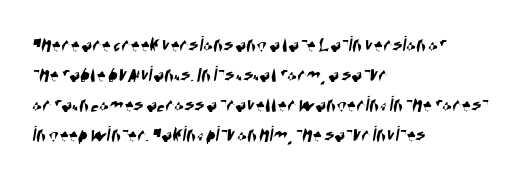
Q: Is the text underlined? A: No.
Q: How is the paragraph aligned? A: Left-aligned.
Q: Is the spacing between letters normal or unusually wide? A: Normal.
Q: Is the spacing between lines tight, normal or loose? A: Normal.
